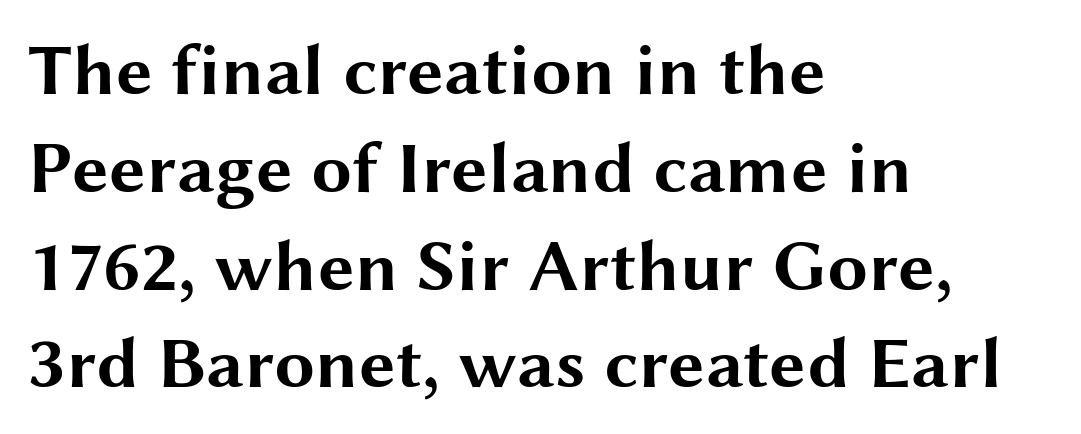
{"serif": "no", "italic": "no", "bold": "yes", "weight": "bold", "width": "wide", "stroke_contrast": "medium", "x_height": "medium", "monospaced": "no", "underline": "no", "align": "left", "line_spacing": "normal", "line_spacing_ratio": 1.34, "letter_spacing": "normal", "letter_spacing_em": 0.0, "glyph_px": 73}
